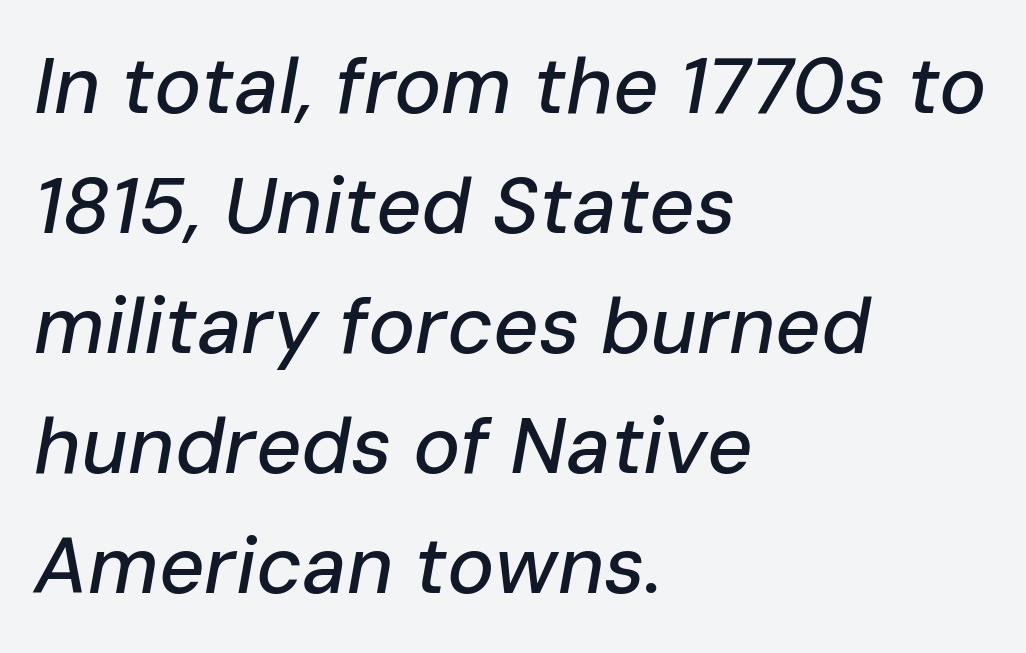
Q: Is the text italic (slanted)? A: Yes, it leans right by about 10 degrees.
Q: Is the text underlined? A: No.
Q: How is the paragraph aligned? A: Left-aligned.
Q: Is the spacing between letters normal or unusually wide? A: Normal.
Q: Is the spacing between lines tight, normal or loose? A: Normal.
Q: Width (condensed, normal, or wide)? A: Normal.
Q: Stroke contrast? A: Low.
Q: x-height? A: Medium.
Q: Monospaced? A: No.
